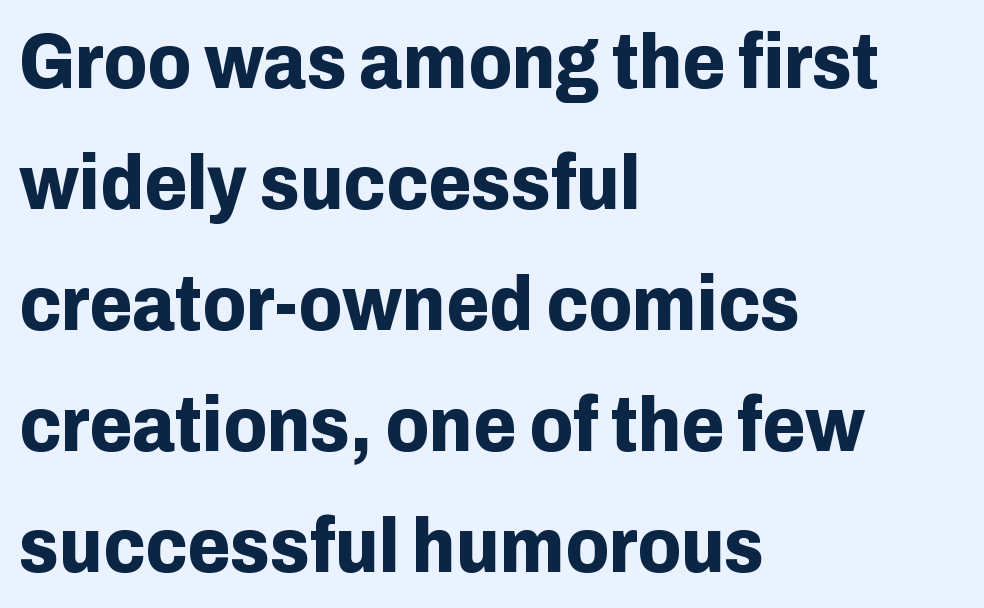
Q: Is the text bold? A: Yes.
Q: Is the text italic (slanted)? A: No, it is upright.
Q: Is the typeface a serif or a sans-serif typeface? A: Sans-serif.
Q: Is the text underlined? A: No.
Q: How is the paragraph aligned? A: Left-aligned.
Q: Is the spacing between letters normal or unusually wide? A: Normal.
Q: Is the spacing between lines tight, normal or loose? A: Normal.
Q: Width (condensed, normal, or wide)? A: Normal.
Q: Stroke contrast? A: Low.
Q: x-height? A: Medium.
Q: Monospaced? A: No.
